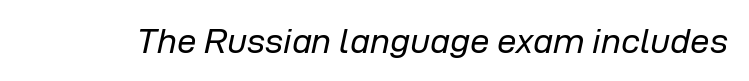
{"italic": "yes", "lean": "right", "slant_degrees": 12, "bold": "no", "weight": "regular", "width": "normal", "stroke_contrast": "low", "x_height": "medium", "monospaced": "no", "underline": "no", "letter_spacing": "normal", "letter_spacing_em": 0.0, "glyph_px": 35}
